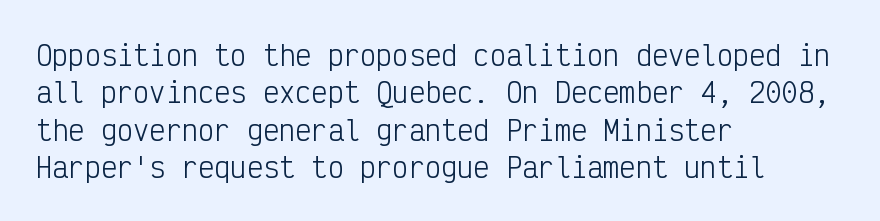
Interline gaps are of average width in this sample. Inter-character spacing is left at the font's built-in metrics. If you drew a line through each stem, it would be perfectly vertical. Words float on clear page, feet unadorned. Each line starts at the same left margin while the right side varies.
